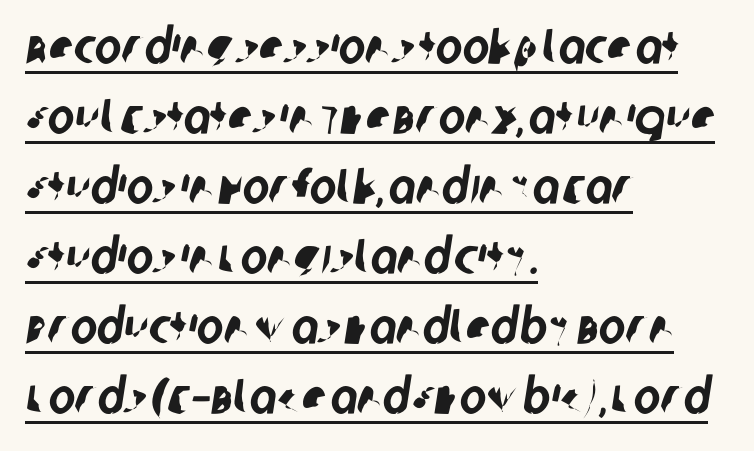
The image shows 50 px condensed sans-serif type; set left-aligned, normal line spacing (1.4x), normal letter spacing, underlined; low stroke contrast and a large x-height.
